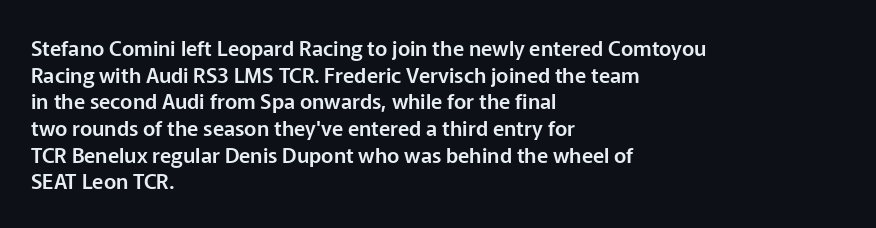
The image shows 21 px text type, upright; set left-aligned, normal line spacing (1.27x), normal letter spacing, not underlined.
